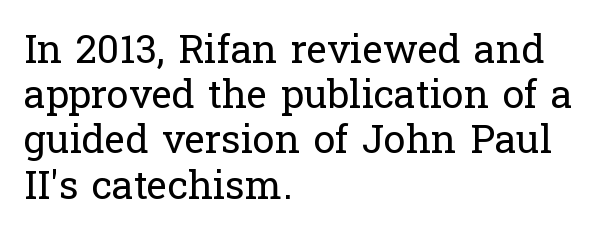
Q: Is the text bold? A: No.
Q: Is the text italic (slanted)? A: No, it is upright.
Q: Is the typeface a serif or a sans-serif typeface? A: Serif.
Q: Is the text underlined? A: No.
Q: How is the paragraph aligned? A: Left-aligned.
Q: Is the spacing between letters normal or unusually wide? A: Normal.
Q: Width (condensed, normal, or wide)? A: Normal.
Q: Stroke contrast? A: Low.
Q: x-height? A: Medium.
Q: Monospaced? A: No.
